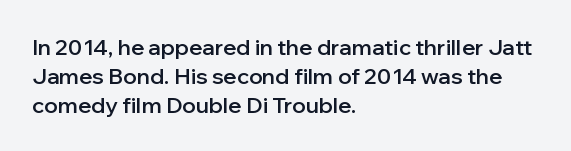
Q: Is the text bold? A: Semi-bold.
Q: Is the text italic (slanted)? A: No, it is upright.
Q: Is the text underlined? A: No.
Q: How is the paragraph aligned? A: Left-aligned.
Q: Is the spacing between letters normal or unusually wide? A: Normal.
Q: Is the spacing between lines tight, normal or loose? A: Normal.
